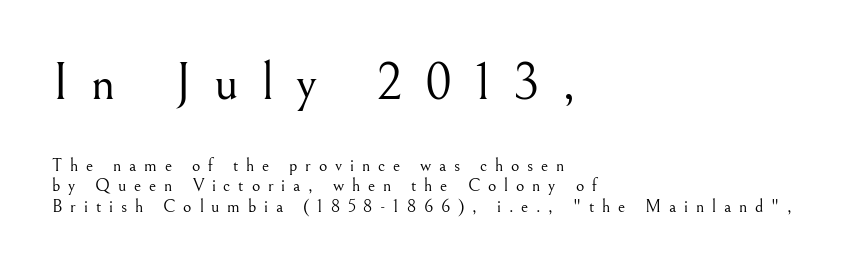
No heavy texture on the line: the type isn't bold. This sample is left-justified, so line endings fall wherever the words run out. Type size steps down from the first block to the second. Is there much room between lines? No — they nearly touch. Students, note that the glyphs here are deliberately spaced far apart.
